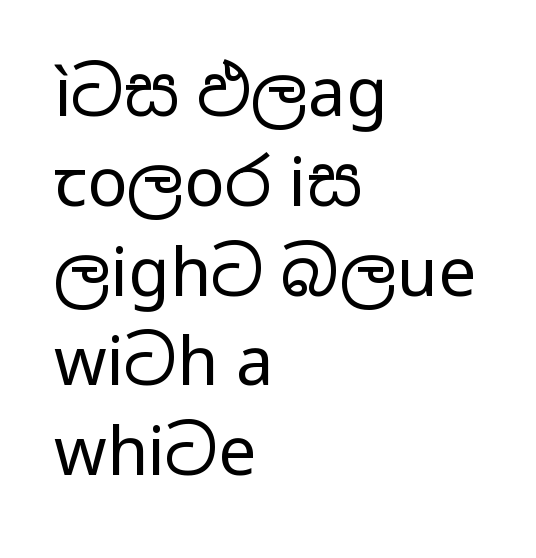
Q: Is the text bold? A: No.
Q: Is the text italic (slanted)? A: No, it is upright.
Q: Is the typeface a serif or a sans-serif typeface? A: Sans-serif.
Q: Is the text underlined? A: No.
Q: How is the paragraph aligned? A: Left-aligned.
Q: Is the spacing between letters normal or unusually wide? A: Normal.
Q: Is the spacing between lines tight, normal or loose? A: Normal.
Q: Width (condensed, normal, or wide)? A: Wide.
Q: Stroke contrast? A: Low.
Q: x-height? A: Medium.
Q: Monospaced? A: No.
